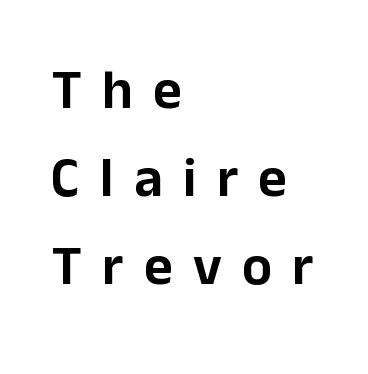
Q: Is the text italic (slanted)? A: No, it is upright.
Q: Is the typeface a serif or a sans-serif typeface? A: Sans-serif.
Q: Is the text underlined? A: No.
Q: How is the paragraph aligned? A: Left-aligned.
Q: Is the spacing between letters normal or unusually wide? A: Unusually wide.
Q: Is the spacing between lines tight, normal or loose? A: Normal.
Q: Width (condensed, normal, or wide)? A: Normal.
Q: Stroke contrast? A: Low.
Q: x-height? A: Medium.
Q: Monospaced? A: No.
